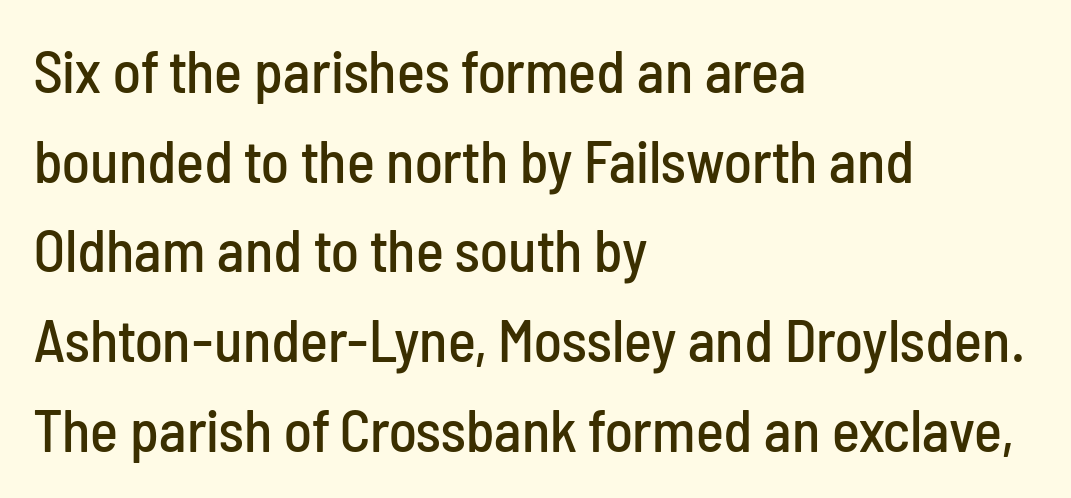
The image shows 59 px condensed sans-serif type, upright; set left-aligned, normal line spacing (1.52x), normal letter spacing, not underlined; low stroke contrast and a medium x-height.
